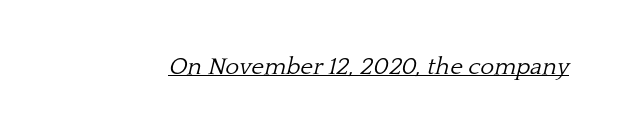
The image shows 24 px text type, italic (leaning right); set normal letter spacing, underlined.
